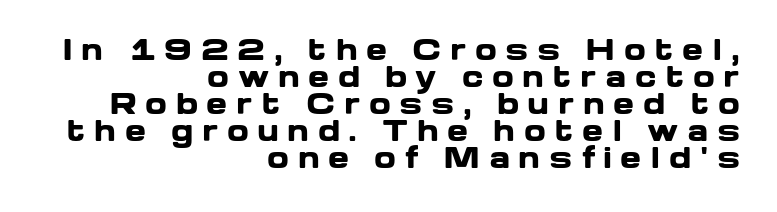
{"serif": "no", "italic": "no", "bold": "yes", "weight": "heavy", "width": "wide", "stroke_contrast": "low", "x_height": "medium", "monospaced": "no", "underline": "no", "align": "right", "line_spacing": "tight", "line_spacing_ratio": 0.96, "letter_spacing": "wide", "letter_spacing_em": 0.3, "glyph_px": 28}
